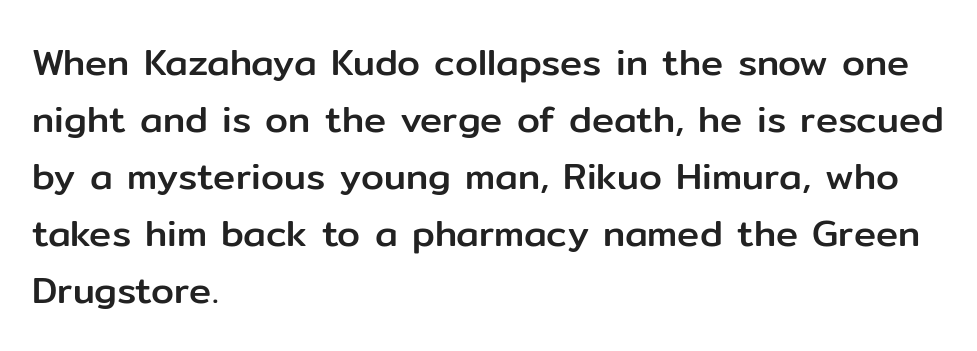
{"serif": "no", "italic": "no", "width": "normal", "stroke_contrast": "low", "x_height": "medium", "monospaced": "no", "underline": "no", "align": "left", "line_spacing": "normal", "line_spacing_ratio": 1.54, "letter_spacing": "normal", "letter_spacing_em": 0.0, "glyph_px": 37}
